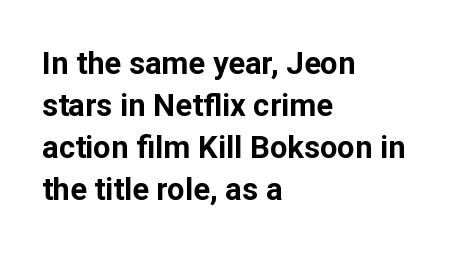
The image shows 31 px bold sans-serif type, upright; set left-aligned, normal line spacing (1.35x), normal letter spacing, not underlined; low stroke contrast and a medium x-height.
